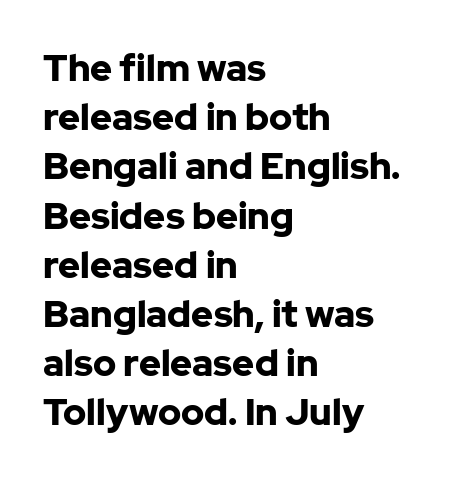
No italicization has been applied; the sample stays upright. What kind of face is this? One without serifs — a sans. Each glyph is drawn with heavy, bold strokes. Baseline-to-baseline distance is the conventional proportion of letter height. The zone under the glyphs is completely vacant.
